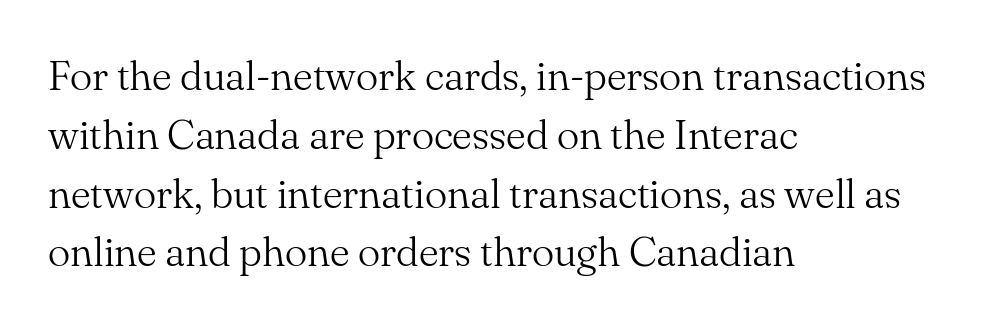
Q: Is the text bold? A: No.
Q: Is the text italic (slanted)? A: No, it is upright.
Q: Is the typeface a serif or a sans-serif typeface? A: Serif.
Q: Is the text underlined? A: No.
Q: How is the paragraph aligned? A: Left-aligned.
Q: Is the spacing between letters normal or unusually wide? A: Normal.
Q: Is the spacing between lines tight, normal or loose? A: Normal.
Q: Width (condensed, normal, or wide)? A: Normal.
Q: Stroke contrast? A: Medium.
Q: x-height? A: Small.
Q: Monospaced? A: No.
